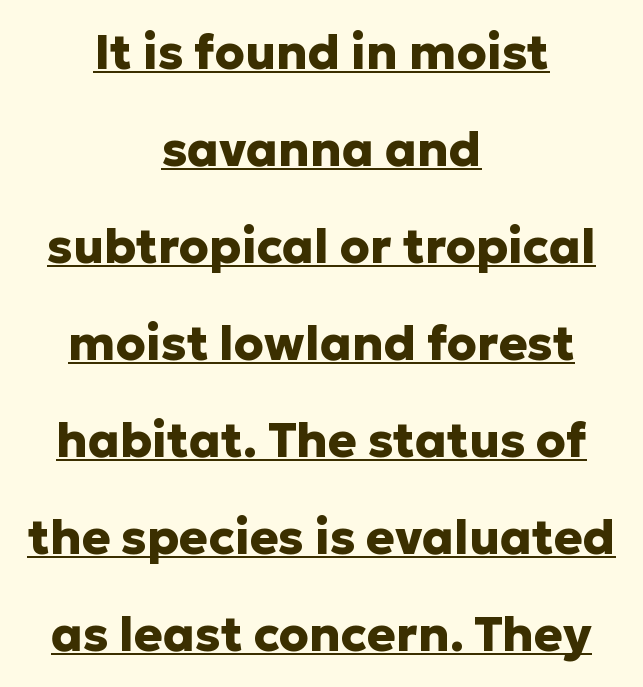
The image shows 48 px heavy sans-serif type, upright; set centered, loose line spacing (2.02x), normal letter spacing, underlined; low stroke contrast and a medium x-height.
